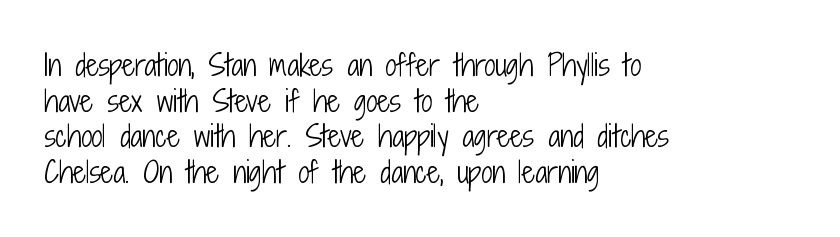
Q: Is the text bold? A: No.
Q: Is the text italic (slanted)? A: No, it is upright.
Q: Is the typeface a serif or a sans-serif typeface? A: Sans-serif.
Q: Is the text underlined? A: No.
Q: How is the paragraph aligned? A: Left-aligned.
Q: Is the spacing between letters normal or unusually wide? A: Normal.
Q: Is the spacing between lines tight, normal or loose? A: Normal.
Q: Width (condensed, normal, or wide)? A: Condensed.
Q: Stroke contrast? A: Low.
Q: x-height? A: Medium.
Q: Monospaced? A: No.
